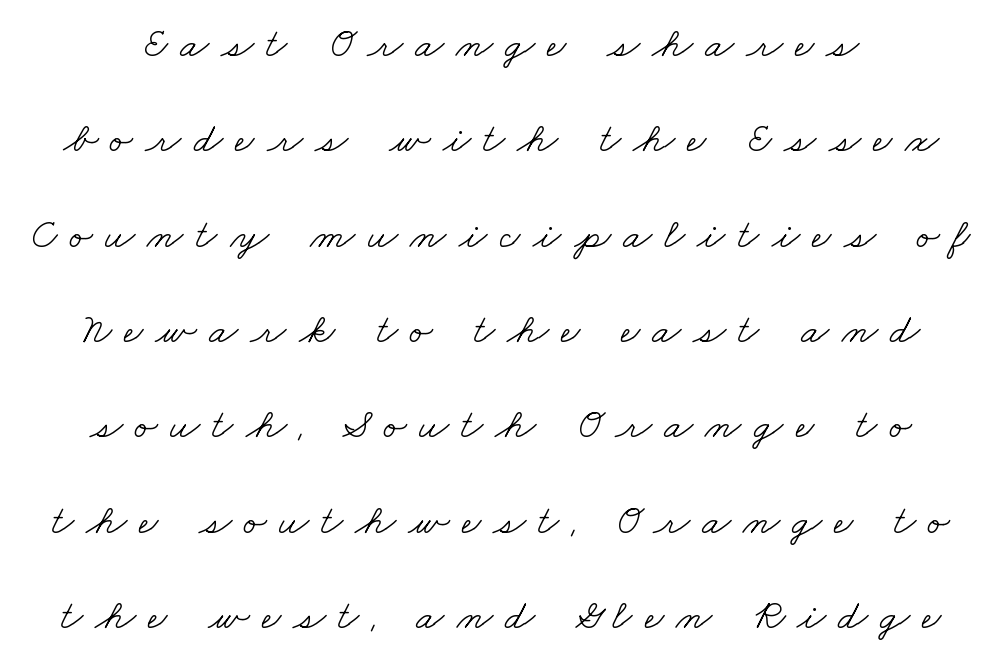
The image shows 42 px light, wide serif type; set loose line spacing (2.27x), unusually wide letter spacing (+0.29 em), not underlined; low stroke contrast and a small x-height.
